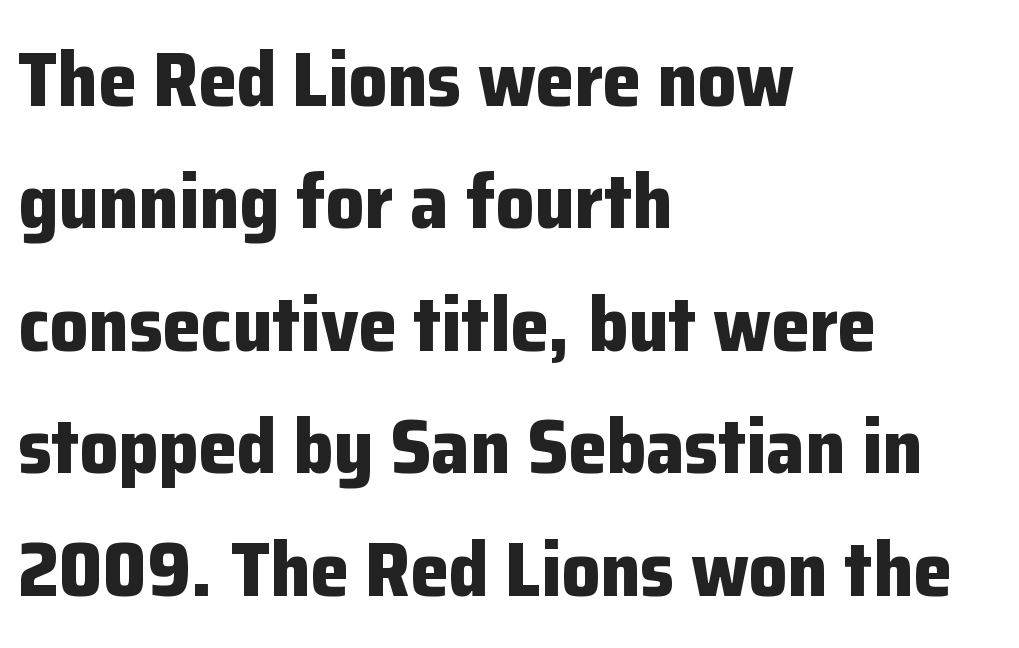
Does the type have serifs? No, each stem ends abruptly. Unmarked baselines from the first word to the last. As a designer I'd log this as weight 700, bold. Here the designer chose a conventional face with non-uniform glyph widths. Summary of vertical rhythm: regular, with standard interline spacing.
